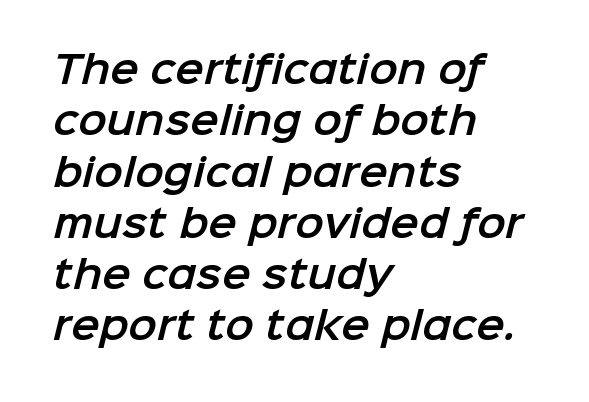
{"serif": "no", "width": "normal", "stroke_contrast": "low", "x_height": "medium", "monospaced": "no", "underline": "no", "align": "left", "line_spacing": "normal", "line_spacing_ratio": 1.35, "letter_spacing": "normal", "letter_spacing_em": 0.0, "glyph_px": 38}
